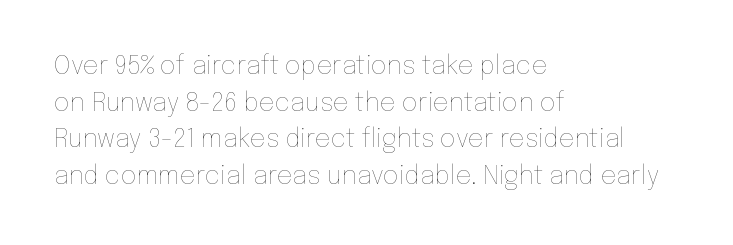
Q: Is the text bold? A: No.
Q: Is the text italic (slanted)? A: No, it is upright.
Q: Is the text underlined? A: No.
Q: How is the paragraph aligned? A: Left-aligned.
Q: Is the spacing between letters normal or unusually wide? A: Normal.
Q: Is the spacing between lines tight, normal or loose? A: Normal.
